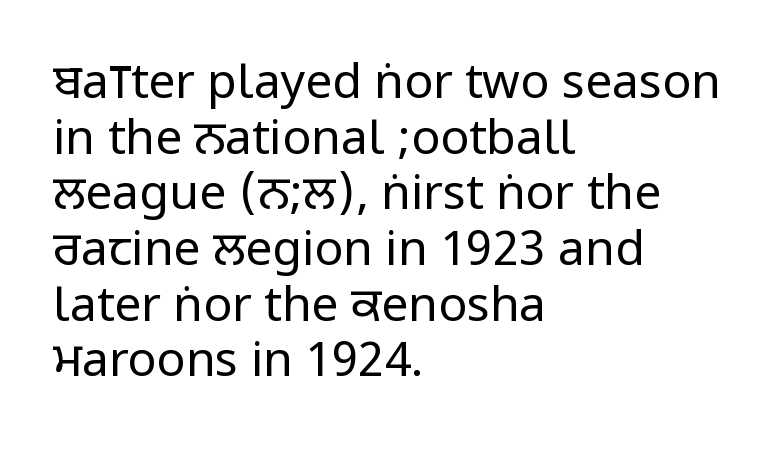
Q: Is the text bold? A: No.
Q: Is the text italic (slanted)? A: No, it is upright.
Q: Is the typeface a serif or a sans-serif typeface? A: Sans-serif.
Q: Is the text underlined? A: No.
Q: How is the paragraph aligned? A: Left-aligned.
Q: Is the spacing between letters normal or unusually wide? A: Normal.
Q: Width (condensed, normal, or wide)? A: Condensed.
Q: Stroke contrast? A: Low.
